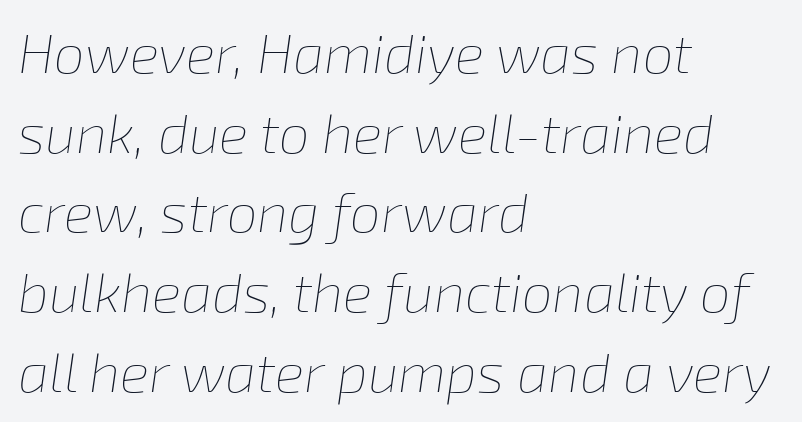
The image shows 55 px thin type, italic (leaning right); set left-aligned, normal line spacing (1.45x), normal letter spacing, not underlined; low stroke contrast and a medium x-height.
